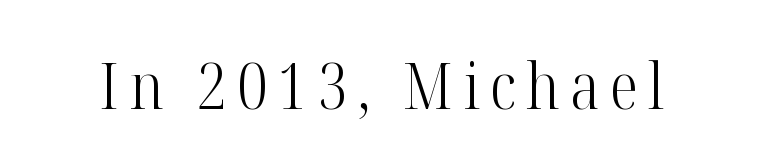
{"serif": "yes", "italic": "no", "bold": "no", "weight": "light", "width": "condensed", "stroke_contrast": "high", "x_height": "medium", "monospaced": "no", "underline": "no", "glyph_px": 64}
